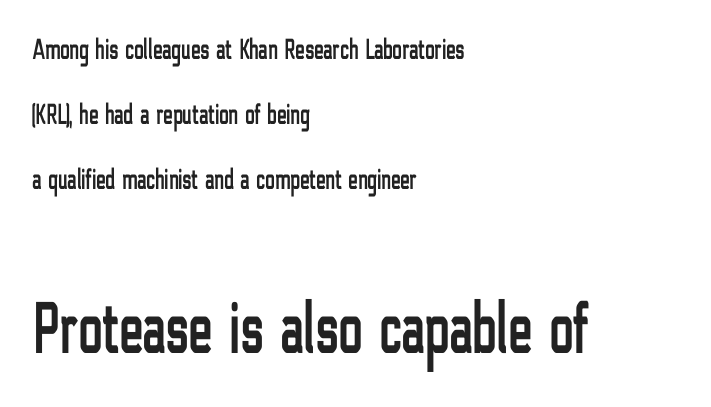
The image shows 73 px condensed sans-serif type, upright; set left-aligned, loose line spacing (2.25x), normal letter spacing, not underlined; the second (bottom) block is 2.52x larger; low stroke contrast and a medium x-height.
